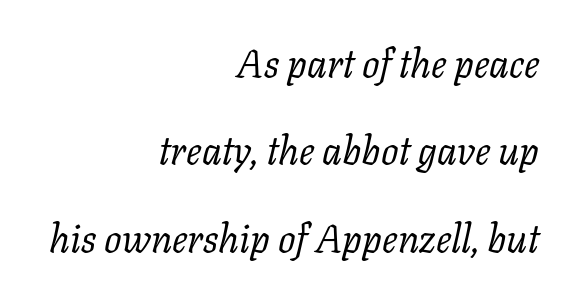
{"serif": "yes", "italic": "yes", "lean": "right", "slant_degrees": 11, "bold": "no", "weight": "regular", "width": "normal", "stroke_contrast": "low", "x_height": "medium", "monospaced": "no", "underline": "no", "align": "right", "line_spacing": "loose", "line_spacing_ratio": 2.24, "letter_spacing": "normal", "letter_spacing_em": 0.0, "glyph_px": 39}
